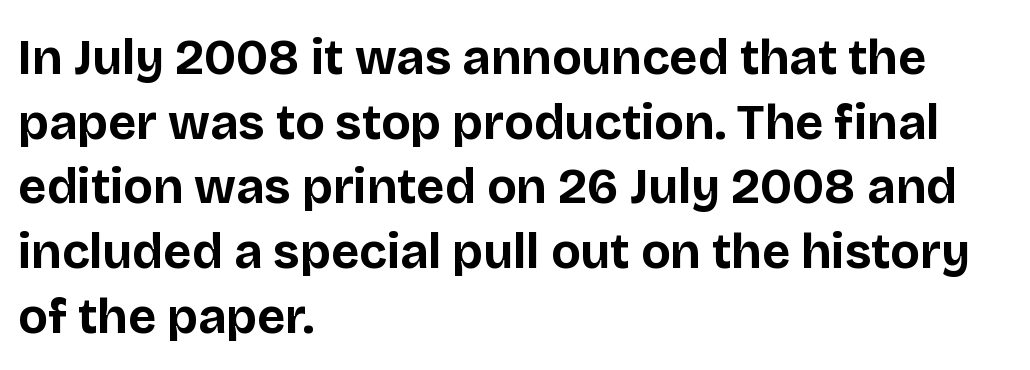
Is there much room between lines? A standard amount, neither cramped nor airy. Nope, not italic — everything's standing straight. Is this a fixed-width face? No — the glyphs have proportional, varying widths. The compositor pushed each line to the left boundary. Notice how thick the strokes are: this is what a full bold looks like.
